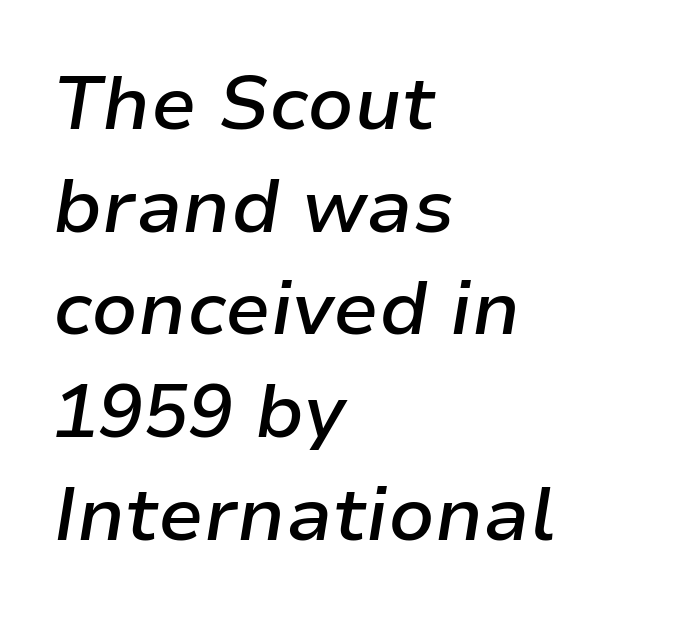
Q: Is the text bold? A: Semi-bold.
Q: Is the text italic (slanted)? A: Yes, it leans right by about 9 degrees.
Q: Is the text underlined? A: No.
Q: How is the paragraph aligned? A: Left-aligned.
Q: Is the spacing between letters normal or unusually wide? A: Normal.
Q: Is the spacing between lines tight, normal or loose? A: Normal.
Q: Width (condensed, normal, or wide)? A: Normal.
Q: Stroke contrast? A: Low.
Q: x-height? A: Medium.
Q: Monospaced? A: No.
